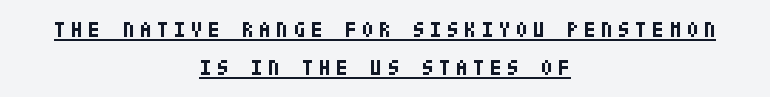
Q: Is the text bold? A: Yes.
Q: Is the text italic (slanted)? A: No, it is upright.
Q: Is the text underlined? A: Yes.
Q: How is the paragraph aligned? A: Centered.
Q: Is the spacing between letters normal or unusually wide? A: Unusually wide.
